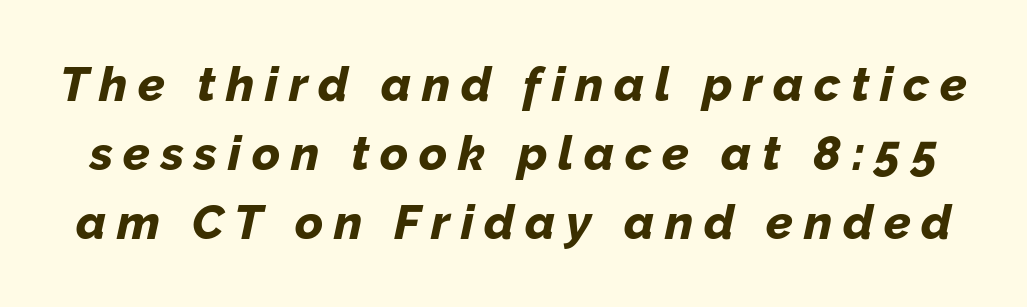
Q: Is the text bold? A: Yes.
Q: Is the text italic (slanted)? A: Yes, it leans right by about 12 degrees.
Q: Is the text underlined? A: No.
Q: Is the spacing between letters normal or unusually wide? A: Unusually wide.
Q: Is the spacing between lines tight, normal or loose? A: Normal.
Q: Width (condensed, normal, or wide)? A: Normal.
Q: Stroke contrast? A: Low.
Q: x-height? A: Medium.
Q: Monospaced? A: No.
